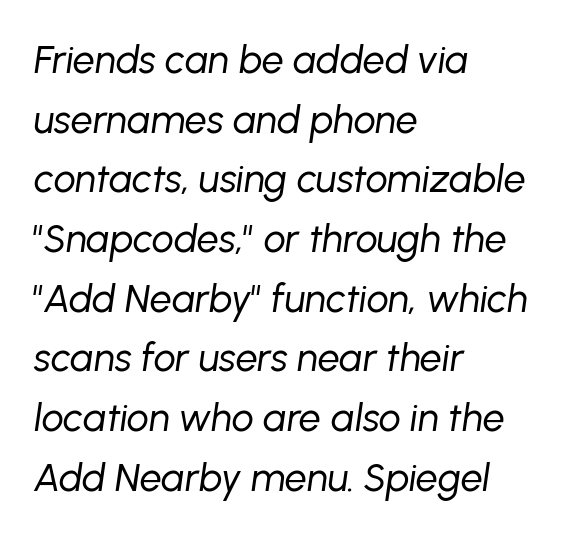
{"italic": "yes", "lean": "right", "slant_degrees": 8, "bold": "no", "weight": "regular", "width": "normal", "stroke_contrast": "low", "x_height": "medium", "monospaced": "no", "underline": "no", "align": "left", "line_spacing": "normal", "line_spacing_ratio": 1.53, "letter_spacing": "normal", "letter_spacing_em": 0.0, "glyph_px": 39}
